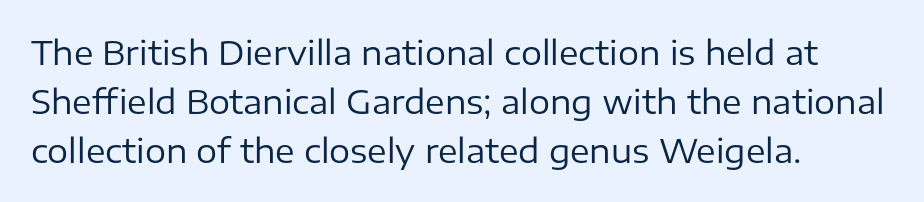
Observe the absence of serifs on each vertical stroke in this sample. Think of a printed novel: that variable character pitch is what you see here. The lines are quadded left. Here the glyphs are tracked normally, forming tight word shapes. Caption: face not bold, strokes unweighted.
